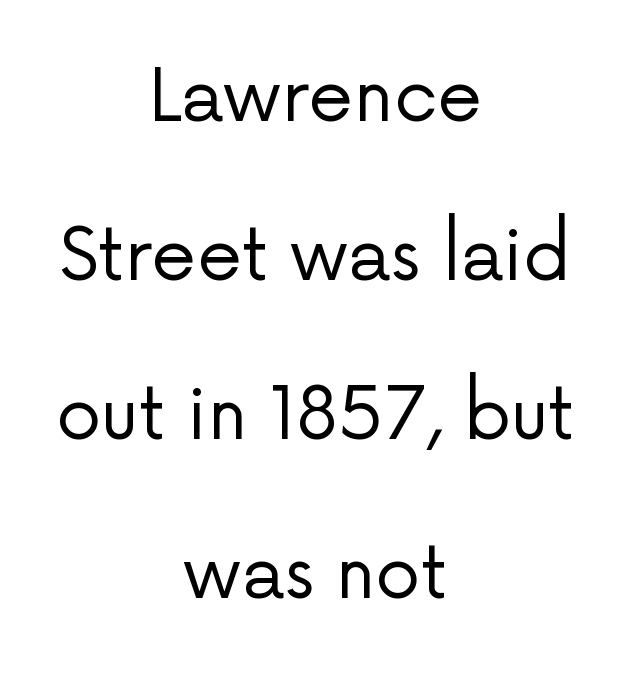
{"serif": "no", "italic": "no", "bold": "no", "weight": "regular", "width": "normal", "stroke_contrast": "low", "x_height": "medium", "monospaced": "no", "underline": "no", "align": "center", "line_spacing": "loose", "line_spacing_ratio": 2.21, "letter_spacing": "normal", "letter_spacing_em": 0.0, "glyph_px": 72}
